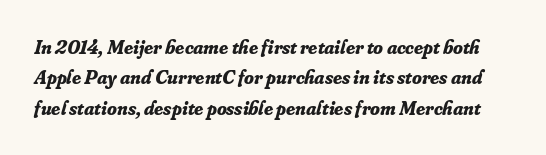
The image shows 20 px bold type, italic (leaning right); set normal line spacing (1.52x), normal letter spacing, not underlined.
